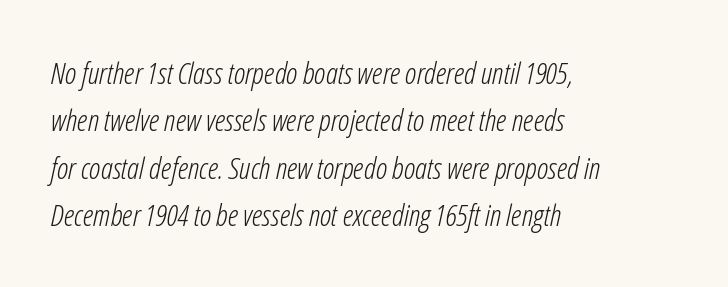
The image shows 30 px light, condensed type, italic (leaning right); set left-aligned, normal line spacing (1.58x), normal letter spacing, not underlined; low stroke contrast and a medium x-height.
